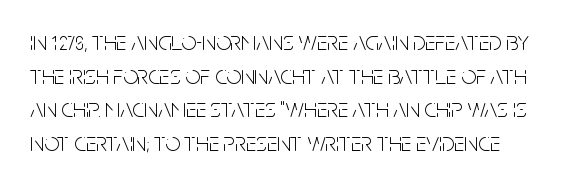
Q: Is the text bold? A: No.
Q: Is the text italic (slanted)? A: No, it is upright.
Q: Is the text underlined? A: No.
Q: Is the spacing between letters normal or unusually wide? A: Normal.
Q: Is the spacing between lines tight, normal or loose? A: Normal.
